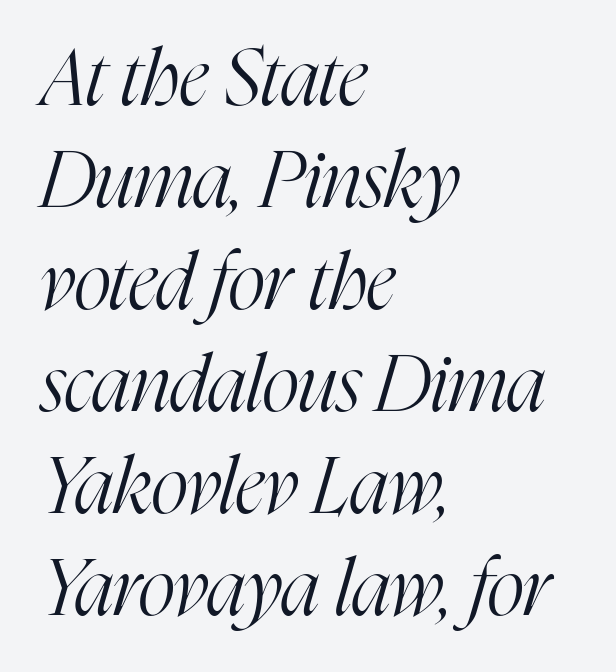
{"serif": "yes", "italic": "yes", "lean": "right", "slant_degrees": 16, "bold": "no", "weight": "light", "width": "condensed", "stroke_contrast": "high", "x_height": "medium", "monospaced": "no", "underline": "no", "align": "left", "line_spacing": "normal", "line_spacing_ratio": 1.29, "letter_spacing": "normal", "letter_spacing_em": 0.0, "glyph_px": 79}
